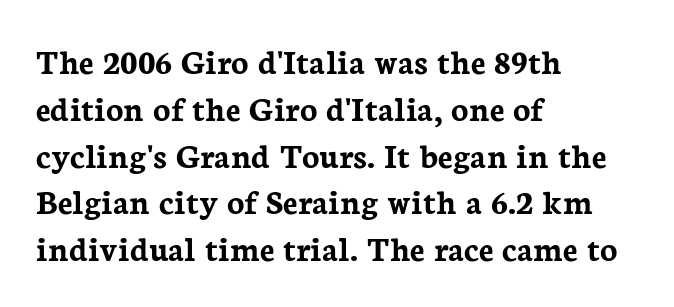
Underlining? Definitely not there. A dark, heavy texture on the line: the type is bold. Which margin do the lines hug? The left one — the right edge is uneven. Spacing verdict: proportional, widths tailored to each character. If you measured baseline to baseline, you'd find a middling distance.
